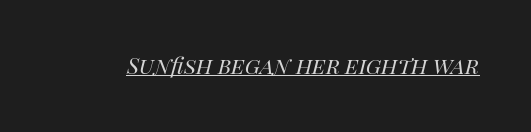
Q: Is the text bold? A: No.
Q: Is the text italic (slanted)? A: Yes, it leans right by about 14 degrees.
Q: Is the text underlined? A: Yes.
Q: Is the spacing between letters normal or unusually wide? A: Normal.
